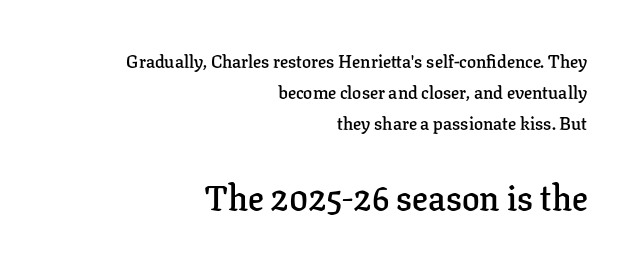
{"serif": "yes", "italic": "no", "bold": "semi", "weight": "semibold", "width": "normal", "stroke_contrast": "low", "x_height": "medium", "monospaced": "no", "underline": "no", "align": "right", "line_spacing_ratio": 1.72, "letter_spacing": "normal", "letter_spacing_em": 0.0, "larger_block": "second", "size_ratio": 1.94, "glyph_px": 35}
